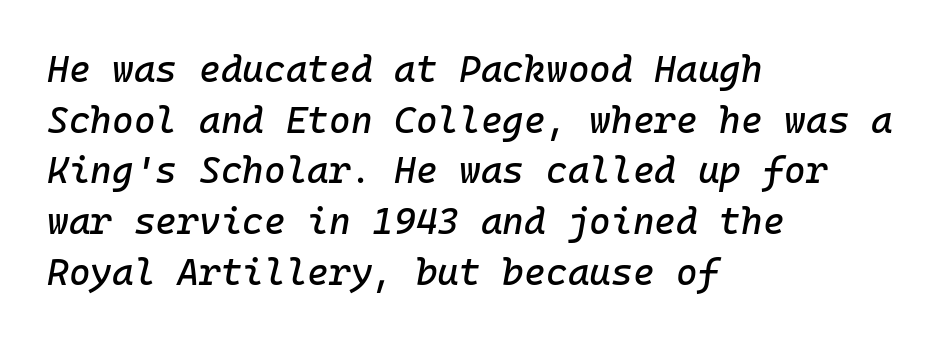
If you drew a line through each stem, it would be angled. Does the copy run flush right? No — it runs flush left. This sample uses plain, unmodified letter spacing. The area under the type is left untouched. Each letter, wide or thin by design, is forced into the same width here. Is there much room between lines? A standard amount, neither cramped nor airy.
